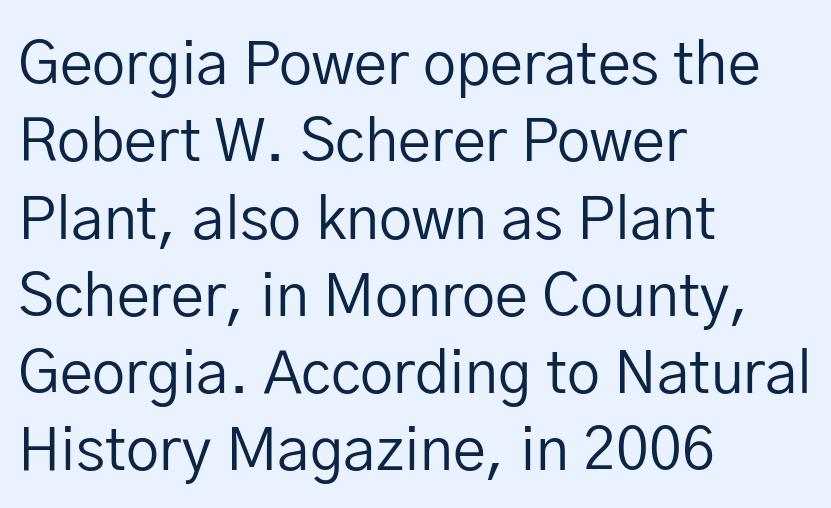
The face used here is proportionally spaced, like ordinary book or web type. Counters stay open thanks to moderate or lighter strokes. The horizontal fit of the characters is conventional and even. Examine the stroke ends and you'll find no serifs.
